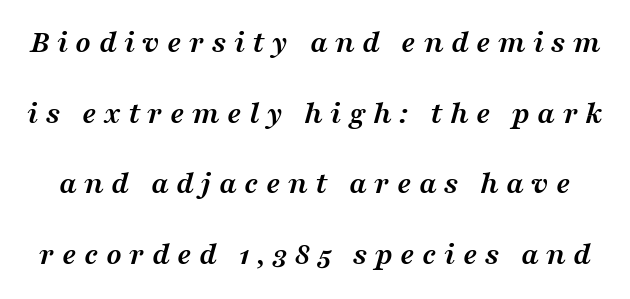
{"serif": "yes", "italic": "yes", "lean": "right", "slant_degrees": 16, "bold": "yes", "weight": "semibold", "width": "wide", "stroke_contrast": "medium", "x_height": "medium", "monospaced": "no", "underline": "no", "line_spacing": "loose", "line_spacing_ratio": 2.21, "letter_spacing": "wide", "letter_spacing_em": 0.23, "glyph_px": 32}
